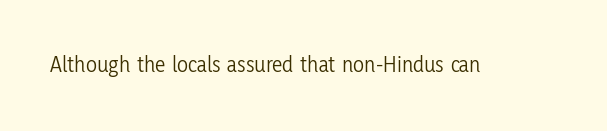
The type is set solid horizontally, with unmodified tracking. Words float on clear page, feet unadorned. A quiet, ordinary-to-light weight characterises the typeface. The type sits square on the baseline with zero lean.
